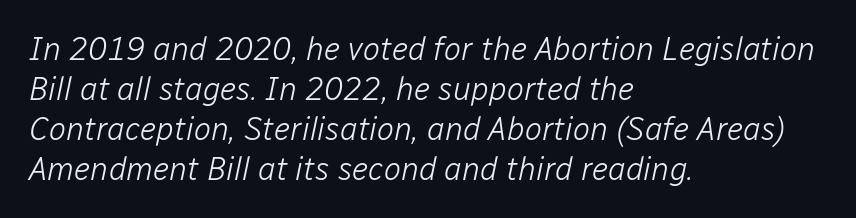
{"italic": "yes", "lean": "right", "slant_degrees": 12, "bold": "no", "weight": "light", "width": "normal", "stroke_contrast": "low", "x_height": "medium", "monospaced": "no", "underline": "no", "align": "left", "line_spacing": "normal", "line_spacing_ratio": 1.25, "letter_spacing": "normal", "letter_spacing_em": 0.0, "glyph_px": 32}
